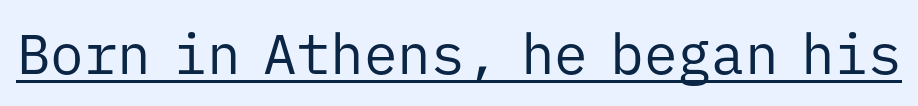
Q: Is the text bold? A: No.
Q: Is the text italic (slanted)? A: No, it is upright.
Q: Is the typeface a serif or a sans-serif typeface? A: Sans-serif.
Q: Is the text underlined? A: Yes.
Q: Is the spacing between letters normal or unusually wide? A: Normal.
Q: Width (condensed, normal, or wide)? A: Normal.
Q: Stroke contrast? A: Low.
Q: x-height? A: Medium.
Q: Monospaced? A: Yes.
